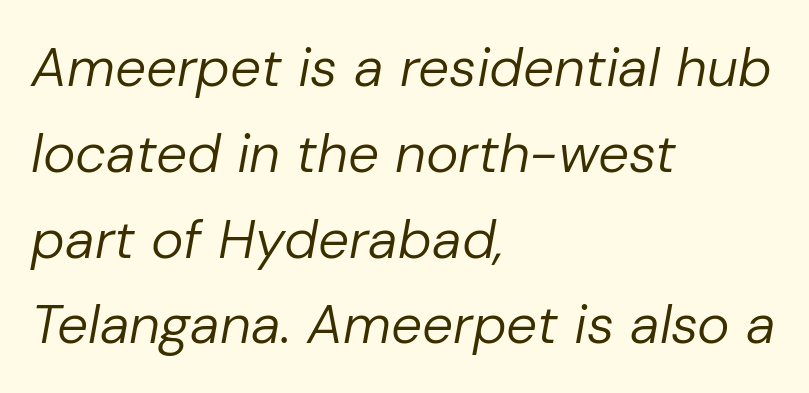
{"italic": "yes", "lean": "right", "slant_degrees": 10, "bold": "no", "weight": "regular", "width": "normal", "stroke_contrast": "low", "x_height": "medium", "monospaced": "no", "underline": "no", "align": "left", "line_spacing": "normal", "line_spacing_ratio": 1.56, "letter_spacing": "normal", "letter_spacing_em": 0.0, "glyph_px": 55}
